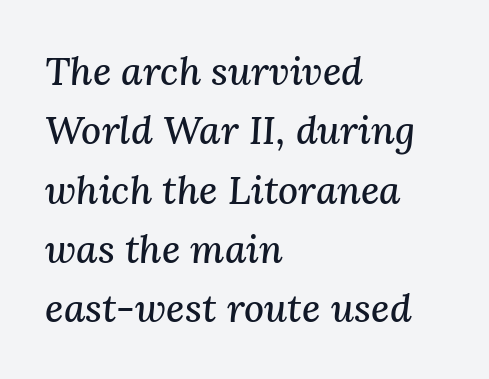
The image shows 39 px serif type, italic (leaning right); set left-aligned, normal line spacing (1.52x), normal letter spacing, not underlined; medium stroke contrast and a medium x-height.
